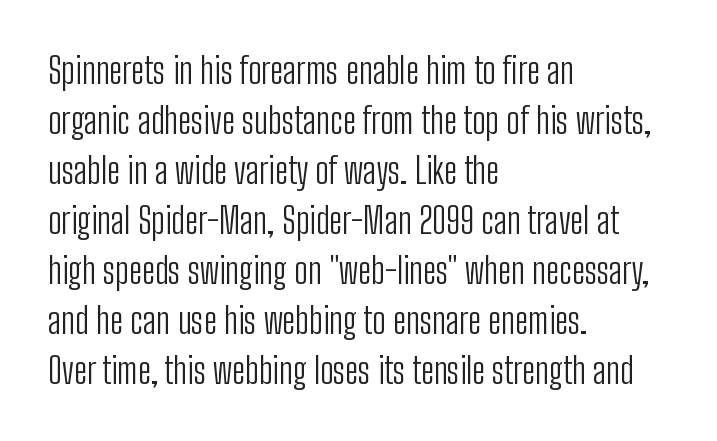
Q: Is the text bold? A: No.
Q: Is the text italic (slanted)? A: No, it is upright.
Q: Is the typeface a serif or a sans-serif typeface? A: Sans-serif.
Q: Is the text underlined? A: No.
Q: How is the paragraph aligned? A: Left-aligned.
Q: Is the spacing between letters normal or unusually wide? A: Normal.
Q: Is the spacing between lines tight, normal or loose? A: Normal.
Q: Width (condensed, normal, or wide)? A: Condensed.
Q: Stroke contrast? A: Low.
Q: x-height? A: Medium.
Q: Monospaced? A: No.
